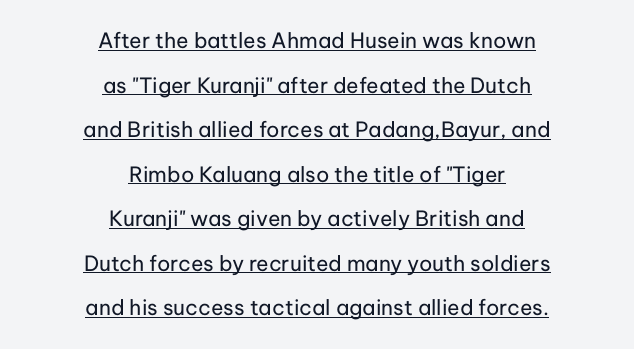
The image shows 21 px text type, upright; set centered, loose line spacing (2.12x), normal letter spacing, underlined.
